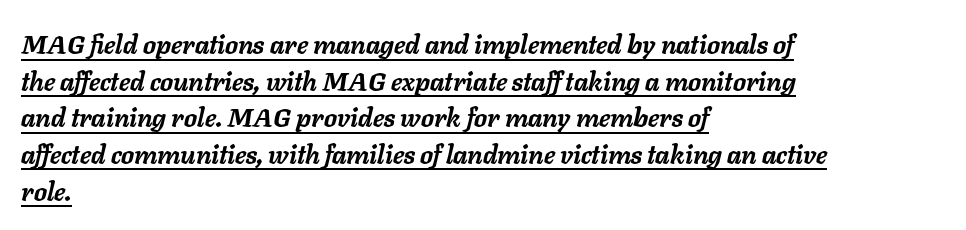
Vertical spacing — default. In CSS terms this would be text-align: left. Words appear dense and cohesive because spacing is normal. The specimen includes a rule beneath the text block's lines.
